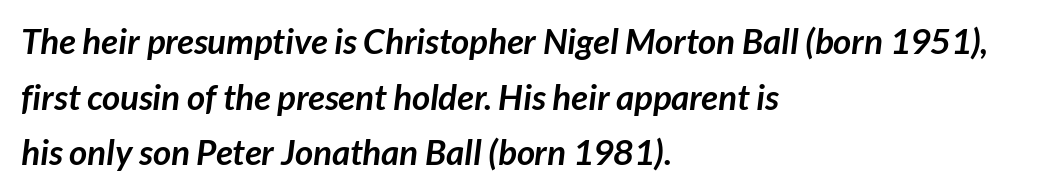
Q: Is the text bold? A: Yes.
Q: Is the typeface a serif or a sans-serif typeface? A: Sans-serif.
Q: Is the text underlined? A: No.
Q: How is the paragraph aligned? A: Left-aligned.
Q: Is the spacing between letters normal or unusually wide? A: Normal.
Q: Is the spacing between lines tight, normal or loose? A: Normal.
Q: Width (condensed, normal, or wide)? A: Normal.
Q: Stroke contrast? A: Low.
Q: x-height? A: Medium.
Q: Monospaced? A: No.
